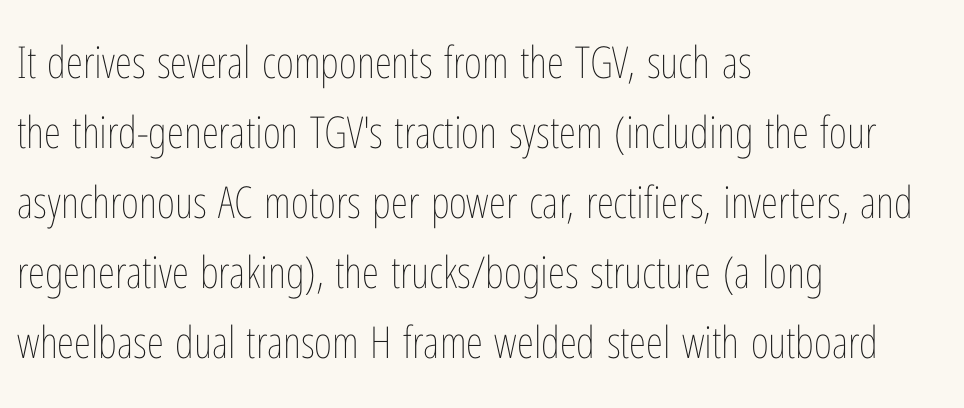
The image shows 44 px thin, condensed type, upright; set left-aligned, normal line spacing (1.59x), normal letter spacing, not underlined; low stroke contrast and a medium x-height.
